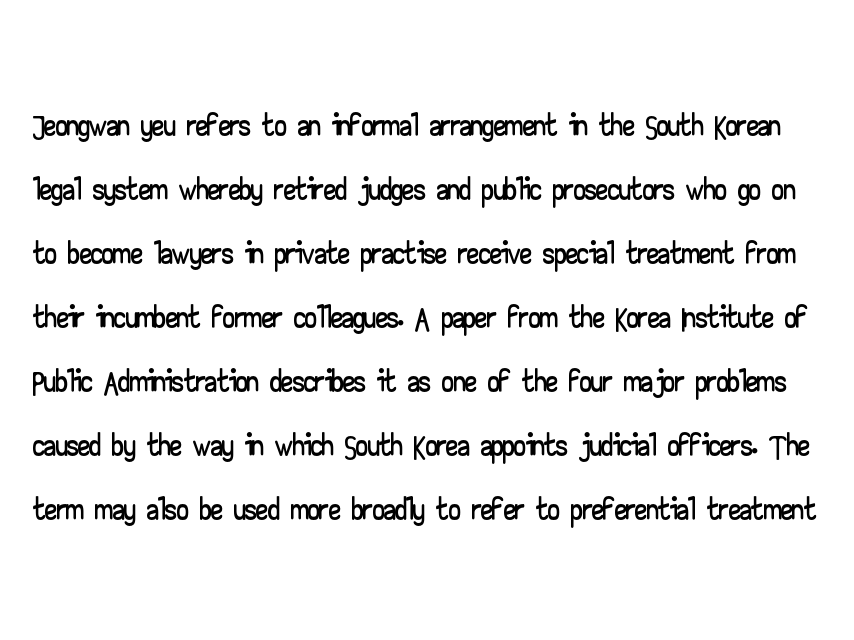
The image shows 47 px wide sans-serif type, upright; set normal line spacing (1.36x), normal letter spacing, not underlined; low stroke contrast and a small x-height.
